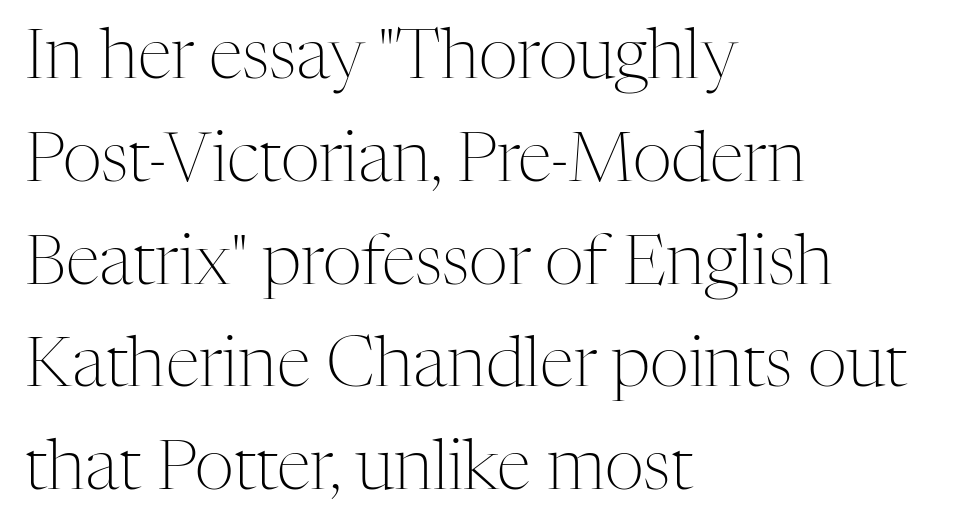
Heaviness? Minimal to ordinary, like unemphasized prose. Does extra space separate the letters? No, they use regular spacing. The words here are not underlined. These lines are set flush left with a ragged right edge.
